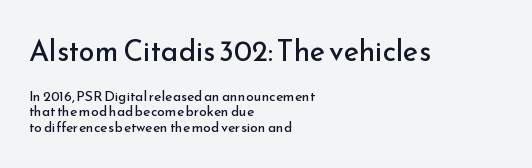
{"serif": "no", "italic": "no", "bold": "no", "weight": "regular", "width": "normal", "stroke_contrast": "low", "x_height": "small", "monospaced": "no", "underline": "no", "align": "left", "line_spacing": "tight", "line_spacing_ratio": 1.12, "letter_spacing": "normal", "letter_spacing_em": 0.0, "larger_block": "first", "size_ratio": 2.07, "glyph_px": 29}
